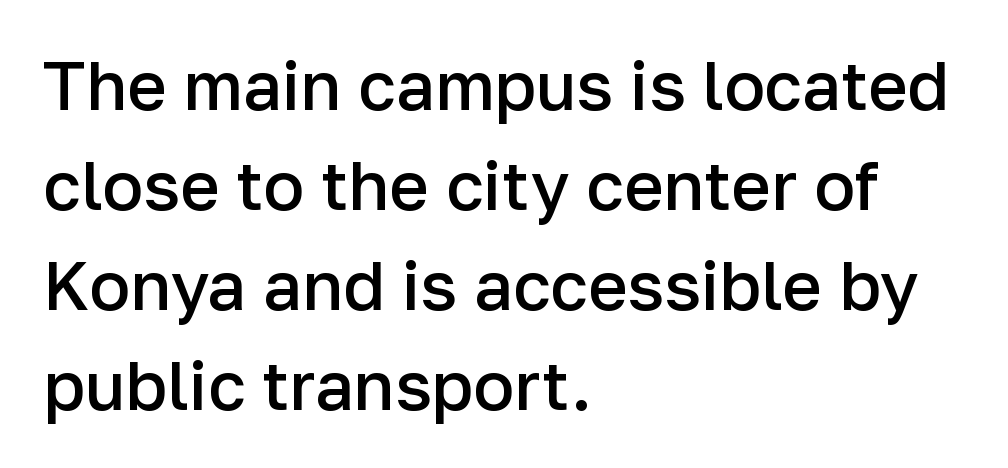
{"serif": "no", "italic": "no", "bold": "semi", "weight": "semibold", "width": "normal", "stroke_contrast": "low", "x_height": "medium", "monospaced": "no", "underline": "no", "align": "left", "line_spacing": "normal", "line_spacing_ratio": 1.47, "letter_spacing": "normal", "letter_spacing_em": 0.0, "glyph_px": 68}
